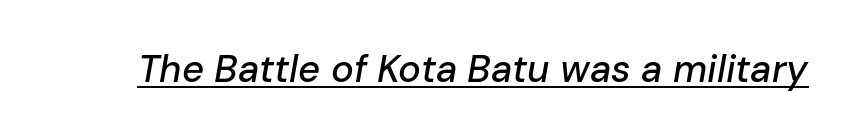
Q: Is the text italic (slanted)? A: Yes, it leans right by about 10 degrees.
Q: Is the text underlined? A: Yes.
Q: Is the spacing between letters normal or unusually wide? A: Normal.
Q: Width (condensed, normal, or wide)? A: Normal.
Q: Stroke contrast? A: Low.
Q: x-height? A: Medium.
Q: Monospaced? A: No.
